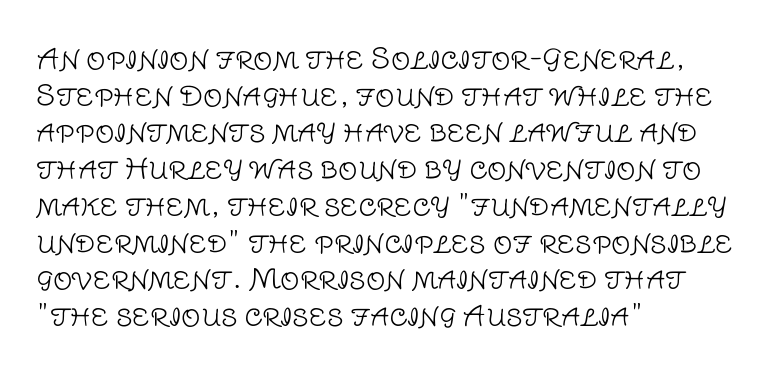
{"bold": "no", "underline": "no", "align": "left", "line_spacing": "normal", "line_spacing_ratio": 1.36, "letter_spacing": "normal", "letter_spacing_em": 0.0, "glyph_px": 27}
